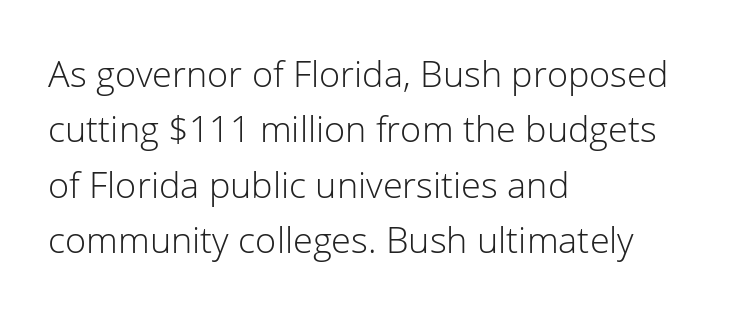
Q: Is the text bold? A: No.
Q: Is the text italic (slanted)? A: No, it is upright.
Q: Is the typeface a serif or a sans-serif typeface? A: Sans-serif.
Q: Is the text underlined? A: No.
Q: How is the paragraph aligned? A: Left-aligned.
Q: Is the spacing between letters normal or unusually wide? A: Normal.
Q: Is the spacing between lines tight, normal or loose? A: Normal.
Q: Width (condensed, normal, or wide)? A: Normal.
Q: Stroke contrast? A: Low.
Q: x-height? A: Medium.
Q: Monospaced? A: No.
